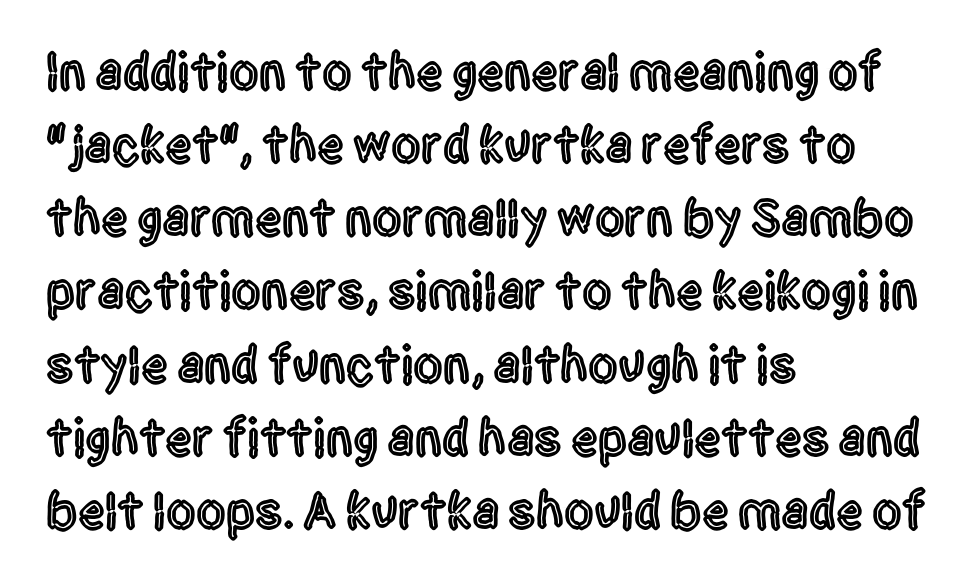
The image shows 53 px condensed sans-serif type, upright; set left-aligned, normal line spacing (1.38x), normal letter spacing, not underlined; a large x-height.
